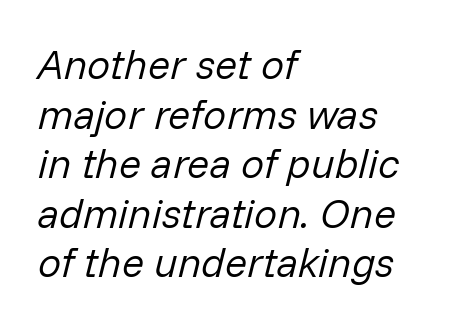
The letters sit at their default tracking, neither squeezed nor spread. Check the space under the baseline: it is left empty. You could not count columns in this text — the font is proportionally spaced. Nothing heavy about these letters — not bold at all. Layout note: lines flush left. An italicized treatment has been applied to the whole sample.
